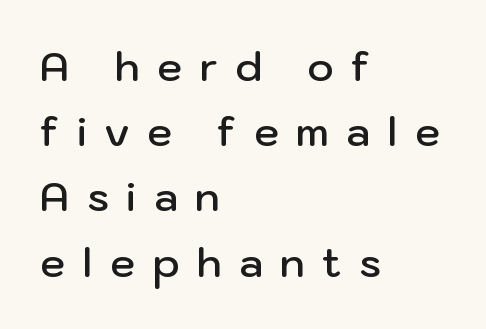
The image shows 40 px semibold sans-serif type, upright; set left-aligned, normal line spacing (1.63x), unusually wide letter spacing (+0.44 em), not underlined; low stroke contrast and a medium x-height.
